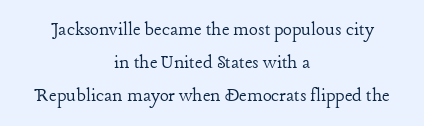
Between one letter and the next there's only the usual sliver of space. The gap between lines stays unmarked. Ordinary non-slanted type is in use. The rendering positions every line midway between the sides. Unbolded letterforms with no extra heft. The block of text has a typical density, with ordinary space between rows.
